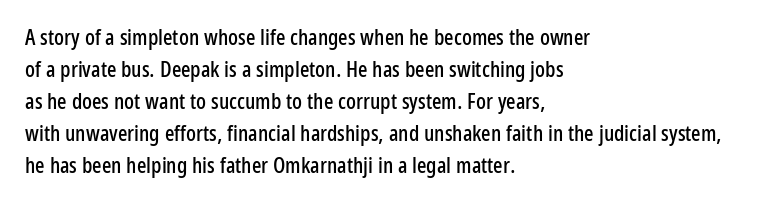
The image shows 22 px text type, upright; set left-aligned, normal line spacing (1.45x), normal letter spacing, not underlined.
